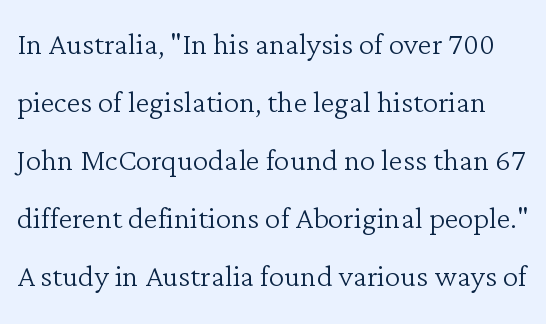
The image shows 39 px light serif type, upright; set normal line spacing (1.49x), normal letter spacing, not underlined; low stroke contrast and a medium x-height.
